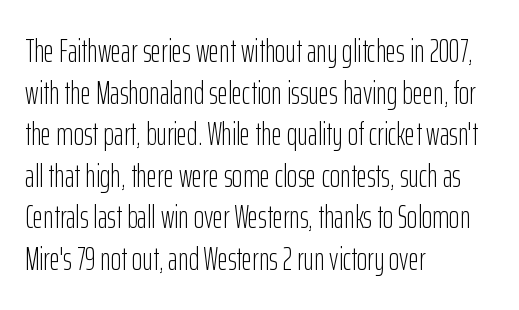
Q: Is the text bold? A: No.
Q: Is the text italic (slanted)? A: No, it is upright.
Q: Is the typeface a serif or a sans-serif typeface? A: Sans-serif.
Q: Is the text underlined? A: No.
Q: How is the paragraph aligned? A: Left-aligned.
Q: Is the spacing between letters normal or unusually wide? A: Normal.
Q: Is the spacing between lines tight, normal or loose? A: Normal.
Q: Width (condensed, normal, or wide)? A: Condensed.
Q: Stroke contrast? A: Low.
Q: x-height? A: Medium.
Q: Monospaced? A: No.
